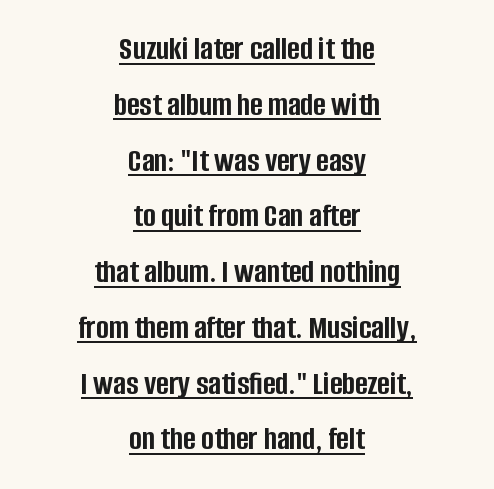
Q: Is the text bold? A: Yes.
Q: Is the text italic (slanted)? A: No, it is upright.
Q: Is the typeface a serif or a sans-serif typeface? A: Sans-serif.
Q: Is the text underlined? A: Yes.
Q: How is the paragraph aligned? A: Centered.
Q: Is the spacing between letters normal or unusually wide? A: Normal.
Q: Is the spacing between lines tight, normal or loose? A: Normal.
Q: Width (condensed, normal, or wide)? A: Condensed.
Q: Stroke contrast? A: Low.
Q: x-height? A: Large.
Q: Monospaced? A: No.
